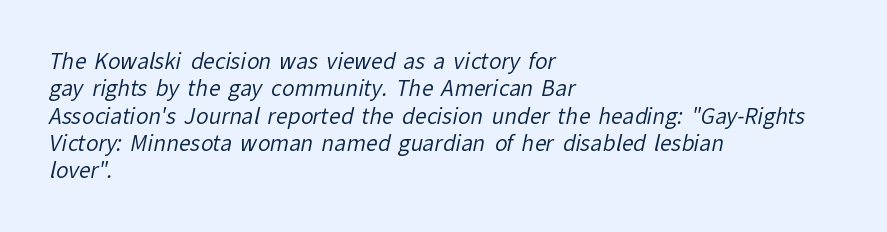
Q: Is the text bold? A: No.
Q: Is the text underlined? A: No.
Q: How is the paragraph aligned? A: Left-aligned.
Q: Is the spacing between letters normal or unusually wide? A: Normal.
Q: Is the spacing between lines tight, normal or loose? A: Normal.
